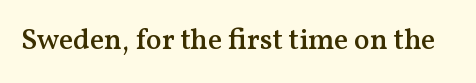
Q: Is the text bold? A: Semi-bold.
Q: Is the text italic (slanted)? A: No, it is upright.
Q: Is the typeface a serif or a sans-serif typeface? A: Serif.
Q: Is the text underlined? A: No.
Q: Is the spacing between letters normal or unusually wide? A: Normal.
Q: Width (condensed, normal, or wide)? A: Normal.
Q: Stroke contrast? A: Medium.
Q: x-height? A: Medium.
Q: Monospaced? A: No.
